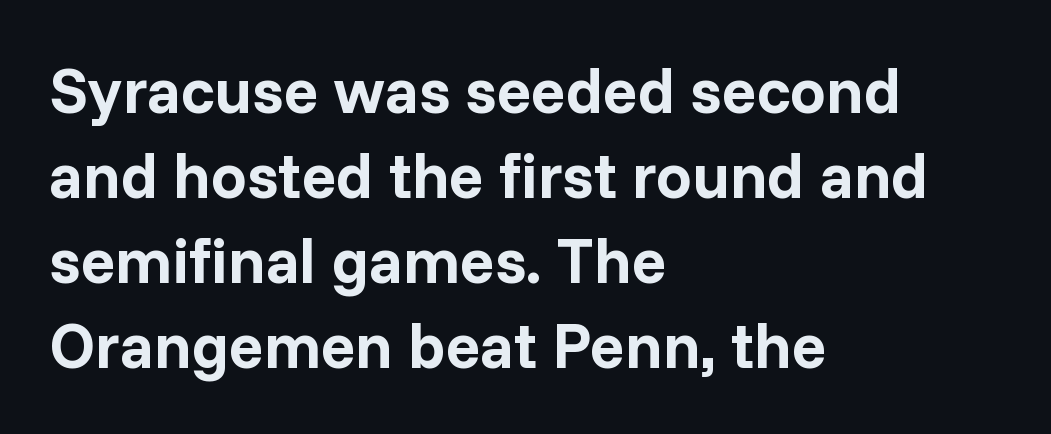
Q: Is the text bold? A: Yes.
Q: Is the text italic (slanted)? A: No, it is upright.
Q: Is the typeface a serif or a sans-serif typeface? A: Sans-serif.
Q: Is the text underlined? A: No.
Q: How is the paragraph aligned? A: Left-aligned.
Q: Is the spacing between letters normal or unusually wide? A: Normal.
Q: Is the spacing between lines tight, normal or loose? A: Normal.
Q: Width (condensed, normal, or wide)? A: Normal.
Q: Stroke contrast? A: Low.
Q: x-height? A: Medium.
Q: Monospaced? A: No.
